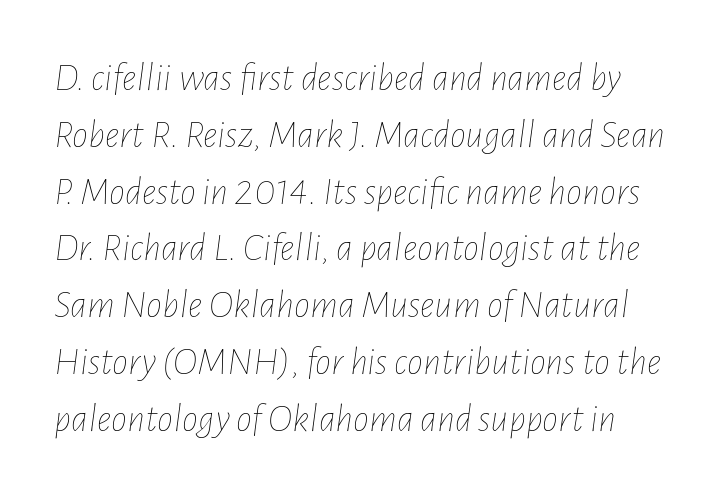
Counters stay open thanks to moderate or lighter strokes. The line texture is even and compact thanks to regular tracking. If you drew a line through each stem, it would be angled. Here the designer chose a conventional face with non-uniform glyph widths. Vertical spacing — default.
